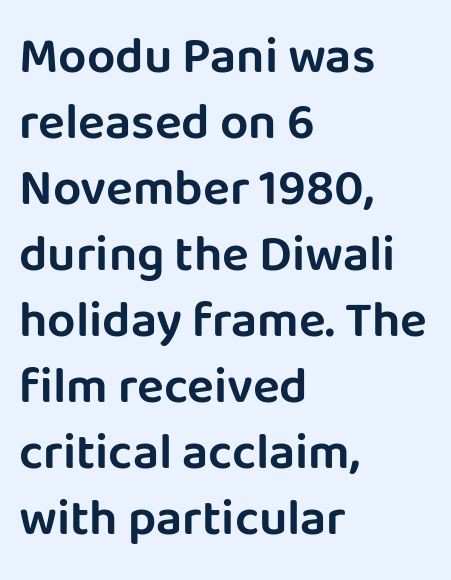
Interline gaps are of average width in this sample. Line starts are locked; line ends wander. Default kerning and tracking; the words read as compact shapes. The type family on display is of the sans-serif kind. Has an underline been added? It has not.
